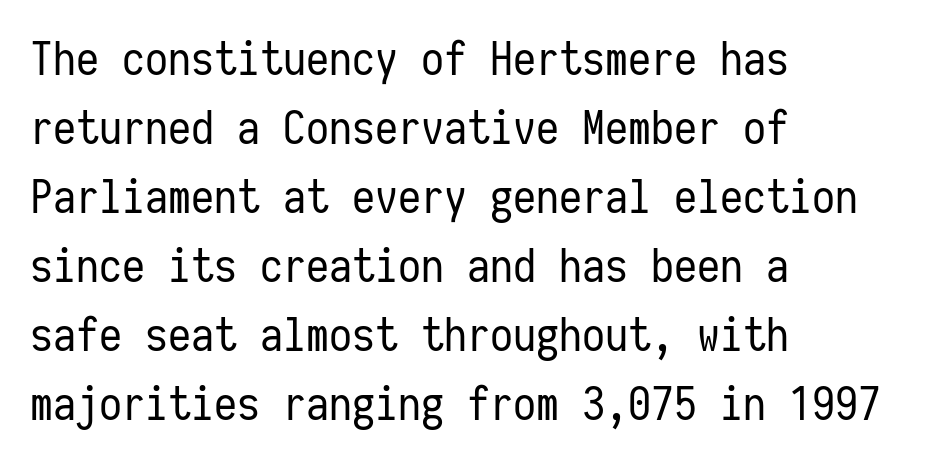
The image shows 46 px regular-weight, condensed sans-serif type, upright, monospaced; set left-aligned, normal line spacing (1.5x), normal letter spacing, not underlined; low stroke contrast and a medium x-height.
